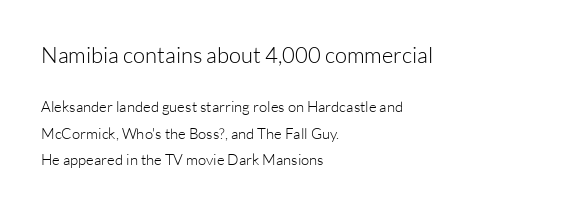
{"italic": "no", "bold": "no", "underline": "no", "align": "left", "line_spacing_ratio": 1.76, "letter_spacing": "normal", "letter_spacing_em": 0.0, "larger_block": "first", "size_ratio": 1.47, "glyph_px": 22}
